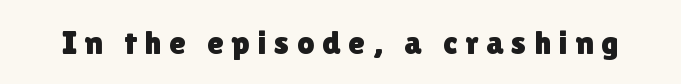
{"serif": "no", "italic": "no", "width": "normal", "stroke_contrast": "low", "x_height": "medium", "monospaced": "no", "underline": "no", "letter_spacing": "wide", "letter_spacing_em": 0.22, "glyph_px": 34}
